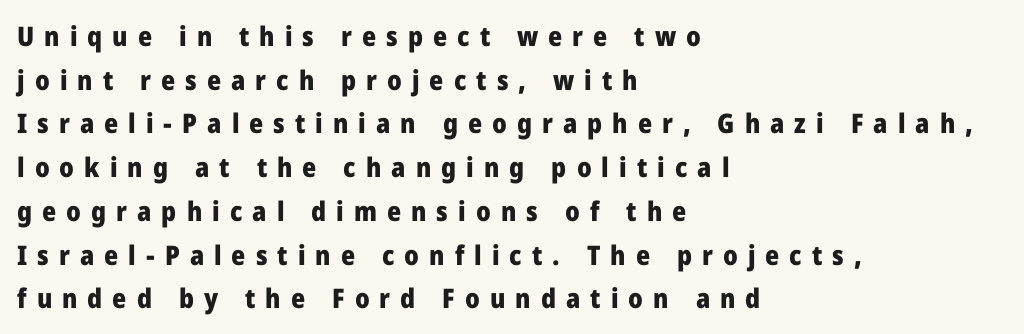
Ordinary non-slanted type is in use. I'd describe the lettering as bold — thick and assertive. Typeset ragged right — the left edge is the straight one. Bare-footed words on every line. Evenly set lines give the paragraph a standard silhouette. What stands out about the letter spacing? Its width — letters are far apart.
